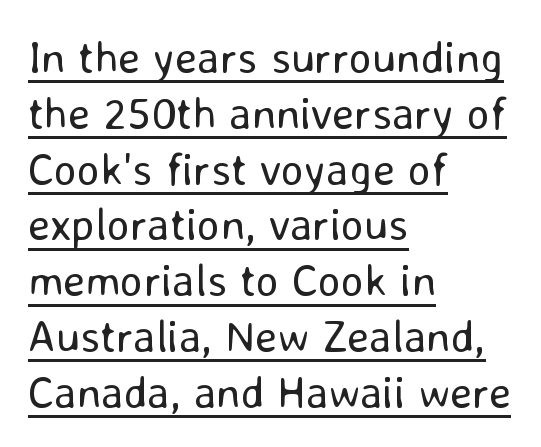
The image shows 45 px regular-weight sans-serif type, upright; set left-aligned, line spacing 1.24x, normal letter spacing, underlined; low stroke contrast and a medium x-height.
